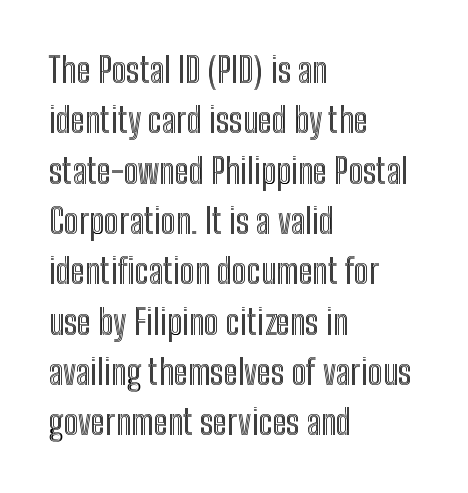
{"italic": "no", "width": "condensed", "x_height": "medium", "monospaced": "no", "underline": "no", "align": "left", "line_spacing": "normal", "line_spacing_ratio": 1.48, "letter_spacing": "normal", "letter_spacing_em": 0.0, "glyph_px": 34}
